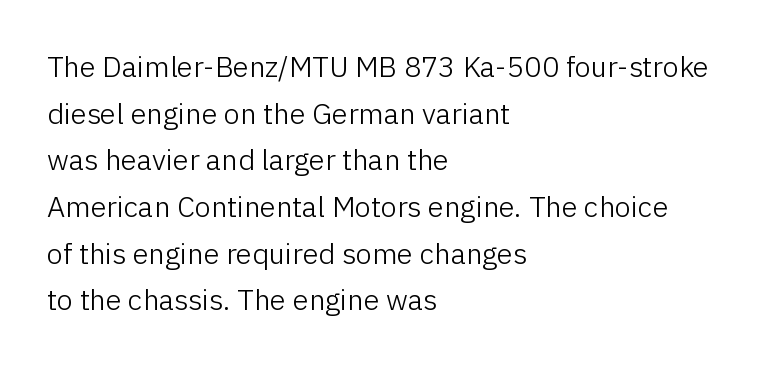
Q: Is the text bold? A: No.
Q: Is the text italic (slanted)? A: No, it is upright.
Q: Is the typeface a serif or a sans-serif typeface? A: Sans-serif.
Q: Is the text underlined? A: No.
Q: How is the paragraph aligned? A: Left-aligned.
Q: Is the spacing between letters normal or unusually wide? A: Normal.
Q: Is the spacing between lines tight, normal or loose? A: Normal.
Q: Width (condensed, normal, or wide)? A: Normal.
Q: Stroke contrast? A: Low.
Q: x-height? A: Medium.
Q: Monospaced? A: No.
